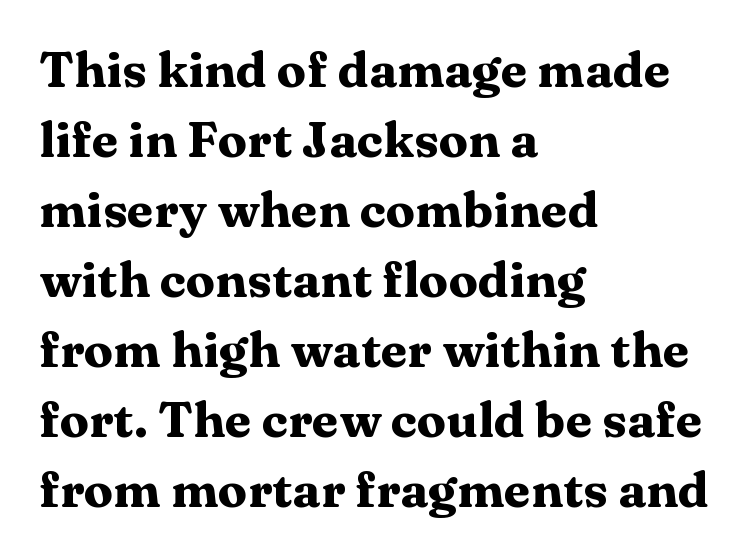
The image shows 49 px heavy, wide serif type, upright; set left-aligned, normal line spacing (1.43x), normal letter spacing, not underlined; medium stroke contrast and a medium x-height.
